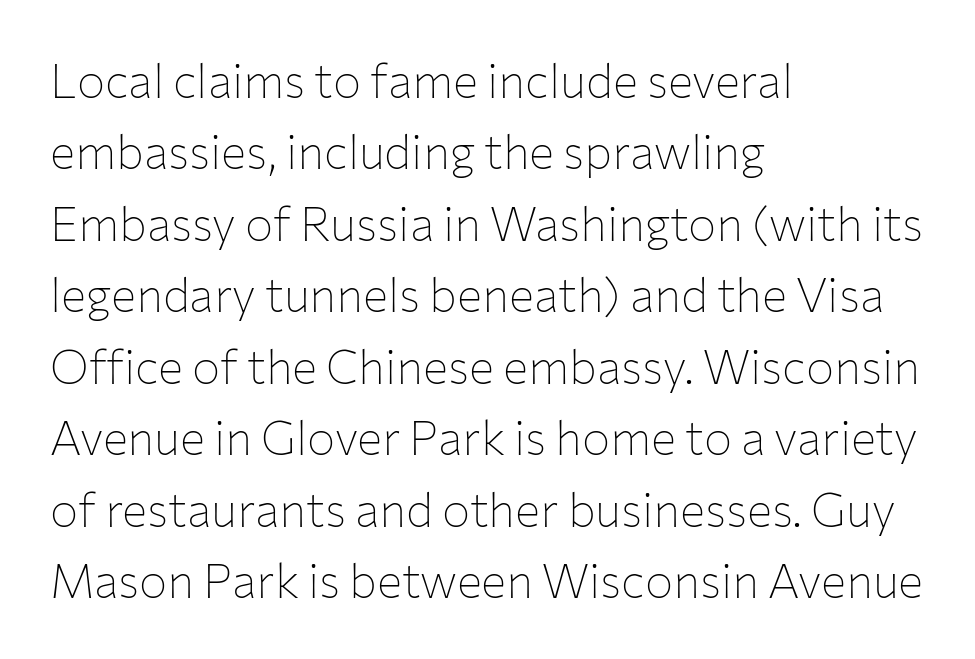
{"serif": "no", "italic": "no", "bold": "no", "weight": "thin", "width": "normal", "stroke_contrast": "low", "x_height": "medium", "monospaced": "no", "underline": "no", "align": "left", "line_spacing": "normal", "line_spacing_ratio": 1.52, "letter_spacing": "normal", "letter_spacing_em": 0.0, "glyph_px": 47}
